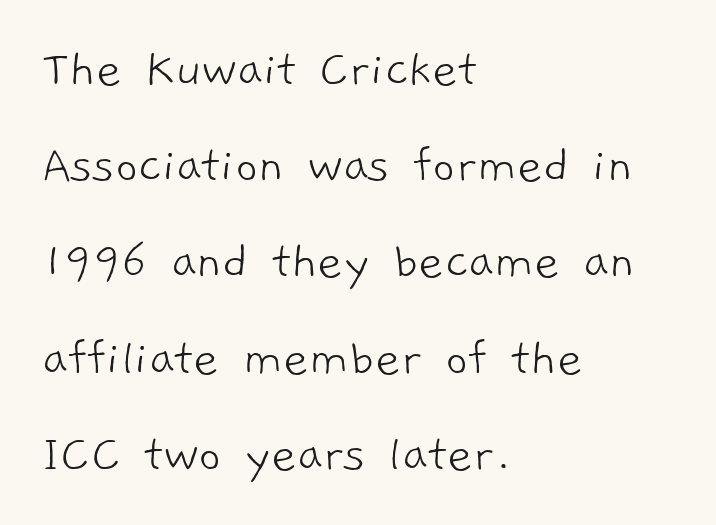
The image shows 55 px light sans-serif type; set left-aligned, line spacing 1.75x, normal letter spacing, not underlined; low stroke contrast and a medium x-height.
